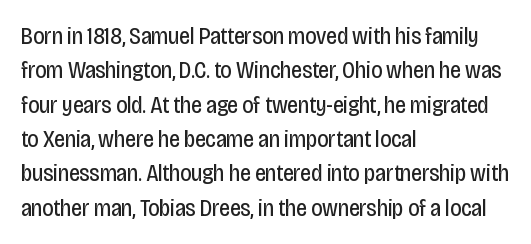
Q: Is the text bold? A: No.
Q: Is the text italic (slanted)? A: No, it is upright.
Q: Is the text underlined? A: No.
Q: How is the paragraph aligned? A: Left-aligned.
Q: Is the spacing between letters normal or unusually wide? A: Normal.
Q: Is the spacing between lines tight, normal or loose? A: Normal.
